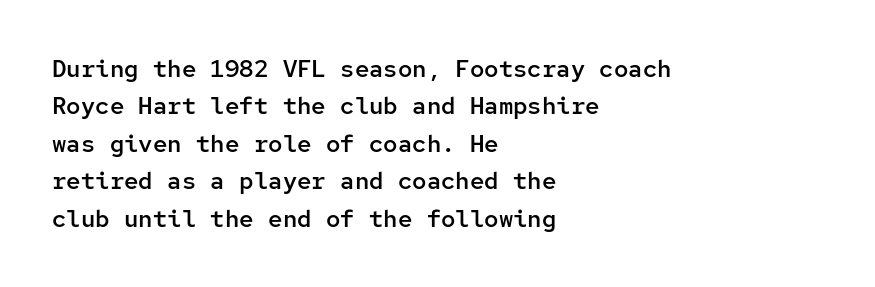
The image shows 24 px text type, upright; set left-aligned, normal line spacing (1.56x), normal letter spacing, not underlined.
